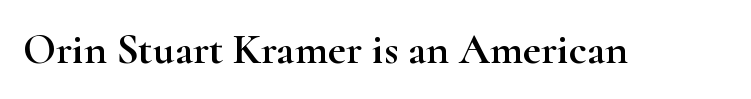
Rendered with straight, roman letterforms. The baseline area is clear. Glyph-to-glyph distance matches everyday printed text. The rendering shows small feet on the letterforms — a serif design.
